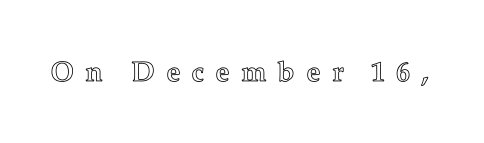
The image shows 28 px text type, upright; set unusually wide letter spacing (+0.4 em), not underlined; a medium x-height.
